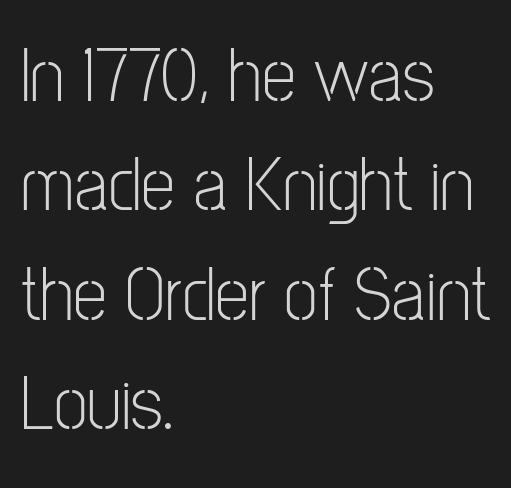
Q: Is the text bold? A: No.
Q: Is the text italic (slanted)? A: No, it is upright.
Q: Is the typeface a serif or a sans-serif typeface? A: Sans-serif.
Q: Is the text underlined? A: No.
Q: How is the paragraph aligned? A: Left-aligned.
Q: Is the spacing between letters normal or unusually wide? A: Normal.
Q: Is the spacing between lines tight, normal or loose? A: Normal.
Q: Width (condensed, normal, or wide)? A: Condensed.
Q: Stroke contrast? A: Low.
Q: x-height? A: Medium.
Q: Monospaced? A: No.
